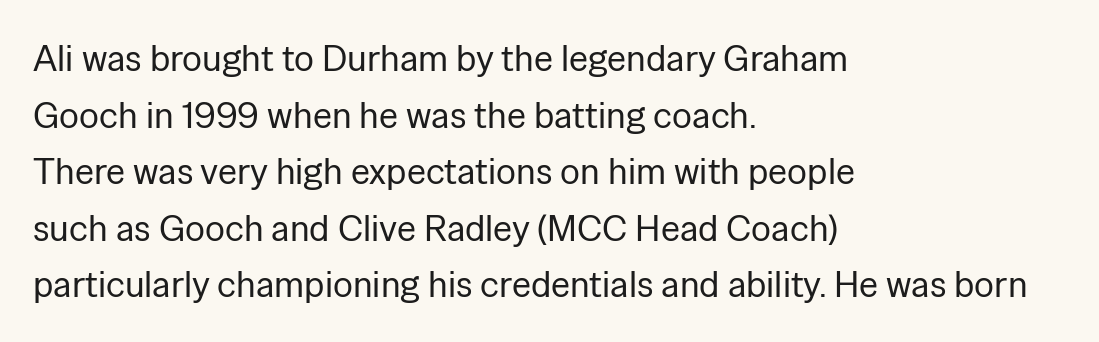
Q: Is the text bold? A: No.
Q: Is the text italic (slanted)? A: No, it is upright.
Q: Is the typeface a serif or a sans-serif typeface? A: Sans-serif.
Q: Is the text underlined? A: No.
Q: How is the paragraph aligned? A: Left-aligned.
Q: Is the spacing between letters normal or unusually wide? A: Normal.
Q: Is the spacing between lines tight, normal or loose? A: Normal.
Q: Width (condensed, normal, or wide)? A: Normal.
Q: Stroke contrast? A: Low.
Q: x-height? A: Medium.
Q: Monospaced? A: No.
